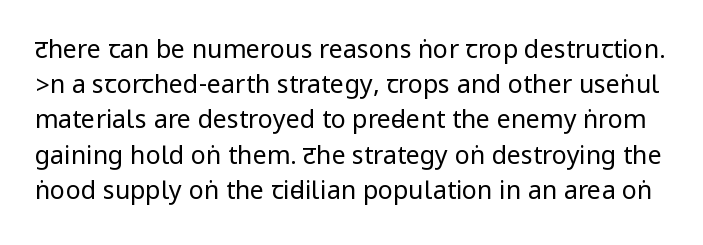
Q: Is the text bold? A: No.
Q: Is the text italic (slanted)? A: No, it is upright.
Q: Is the text underlined? A: No.
Q: Is the spacing between letters normal or unusually wide? A: Normal.
Q: Is the spacing between lines tight, normal or loose? A: Normal.
